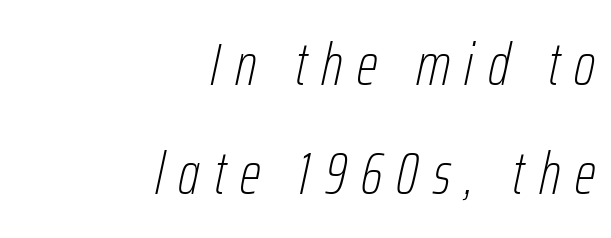
Q: Is the text bold? A: No.
Q: Is the text italic (slanted)? A: Yes, it leans right by about 12 degrees.
Q: Is the text underlined? A: No.
Q: How is the paragraph aligned? A: Right-aligned.
Q: Is the spacing between letters normal or unusually wide? A: Unusually wide.
Q: Width (condensed, normal, or wide)? A: Condensed.
Q: Stroke contrast? A: Low.
Q: x-height? A: Medium.
Q: Monospaced? A: No.
